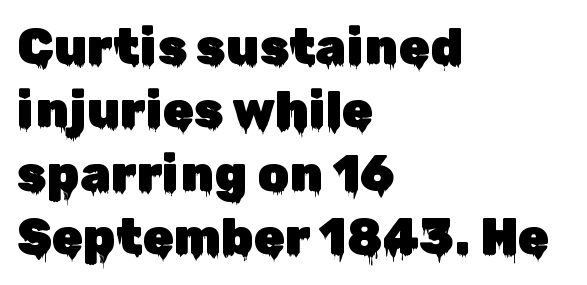
Q: Is the text italic (slanted)? A: No, it is upright.
Q: Is the typeface a serif or a sans-serif typeface? A: Sans-serif.
Q: Is the text underlined? A: No.
Q: How is the paragraph aligned? A: Left-aligned.
Q: Is the spacing between letters normal or unusually wide? A: Normal.
Q: Is the spacing between lines tight, normal or loose? A: Normal.
Q: Width (condensed, normal, or wide)? A: Normal.
Q: Stroke contrast? A: Low.
Q: x-height? A: Medium.
Q: Monospaced? A: No.
